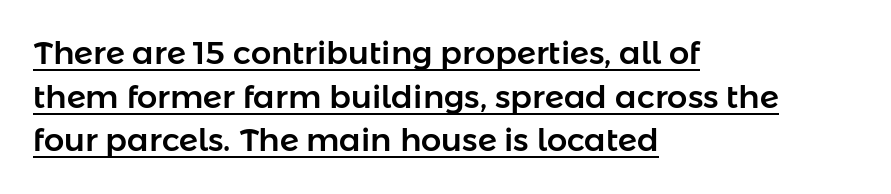
The image shows 32 px sans-serif type, upright; set left-aligned, normal line spacing (1.36x), normal letter spacing, underlined; low stroke contrast and a medium x-height.
